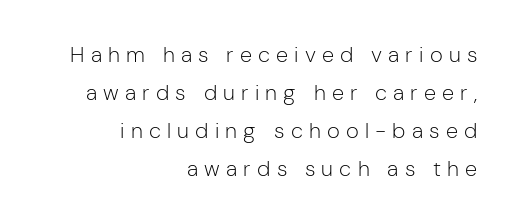
The image shows 22 px text type, upright; set right-aligned, line spacing 1.73x, unusually wide letter spacing (+0.28 em), not underlined.
